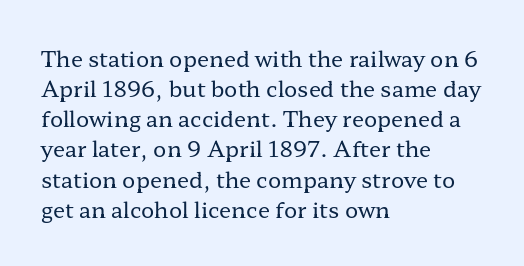
The letterforms sit shoulder to shoulder at normal distance. The space directly below the letters is spotless. Counters stay open thanks to moderate or lighter strokes. The vertical gap from one line to the next is medium. Ascenders rise straight up at ninety degrees. The ragged edge is on the right, which tells us the setting is flush left.
